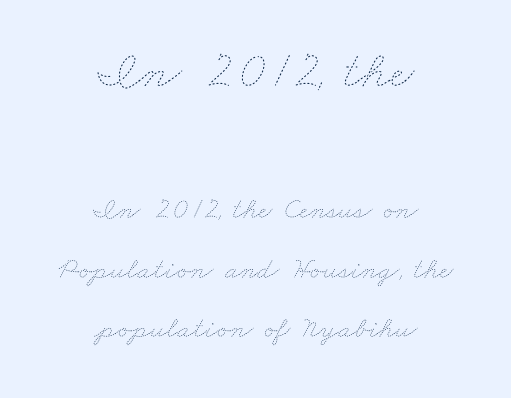
{"bold": "no", "weight": "thin", "width": "wide", "stroke_contrast": "low", "x_height": "small", "monospaced": "no", "underline": "no", "align": "center", "line_spacing": "loose", "line_spacing_ratio": 1.98, "letter_spacing": "normal", "letter_spacing_em": 0.0, "larger_block": "first", "size_ratio": 1.77, "glyph_px": 53}
